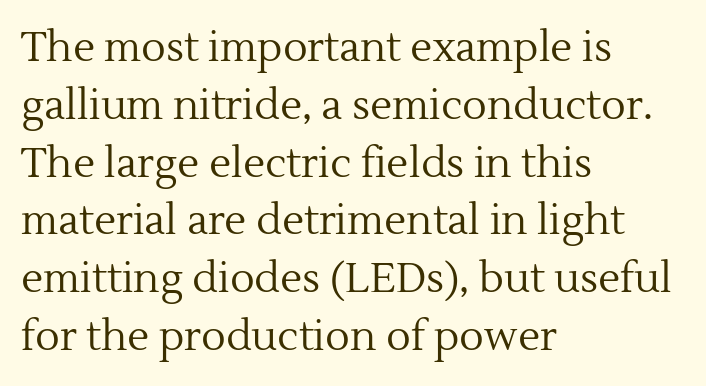
The image shows 41 px regular-weight serif type, upright; set left-aligned, normal line spacing (1.41x), normal letter spacing, not underlined; a medium x-height.
